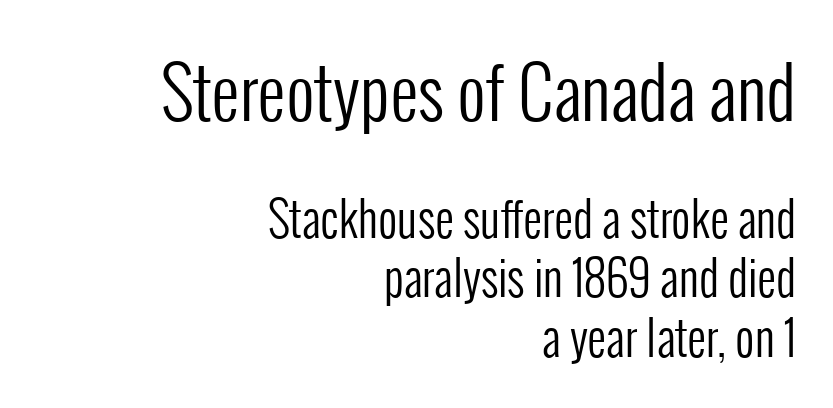
The image shows 70 px regular-weight, condensed sans-serif type, upright; set right-aligned, normal line spacing (1.26x), normal letter spacing, not underlined; the first (top) block is 1.49x larger; low stroke contrast and a medium x-height.
